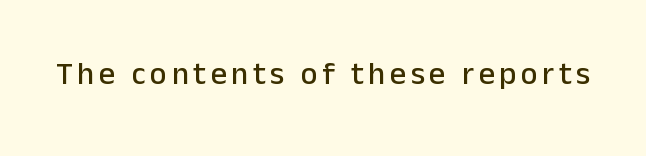
The image shows 32 px sans-serif type, upright; set not underlined; low stroke contrast and a medium x-height.
